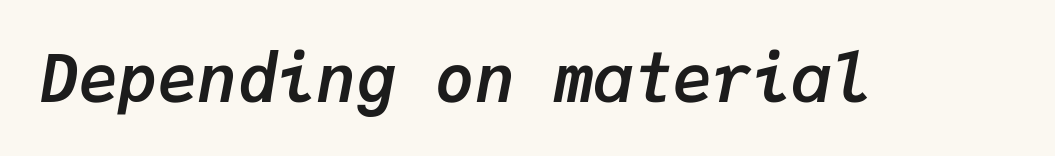
Q: Is the text bold? A: Yes.
Q: Is the text italic (slanted)? A: Yes, it leans right by about 9 degrees.
Q: Is the text underlined? A: No.
Q: Is the spacing between letters normal or unusually wide? A: Normal.
Q: Width (condensed, normal, or wide)? A: Normal.
Q: Stroke contrast? A: Low.
Q: x-height? A: Medium.
Q: Monospaced? A: Yes.
